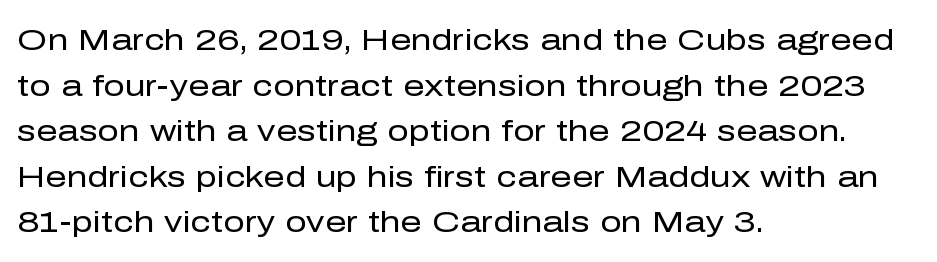
The image shows 30 px regular-weight sans-serif type, upright; set left-aligned, normal line spacing (1.52x), normal letter spacing, not underlined; low stroke contrast and a medium x-height.
